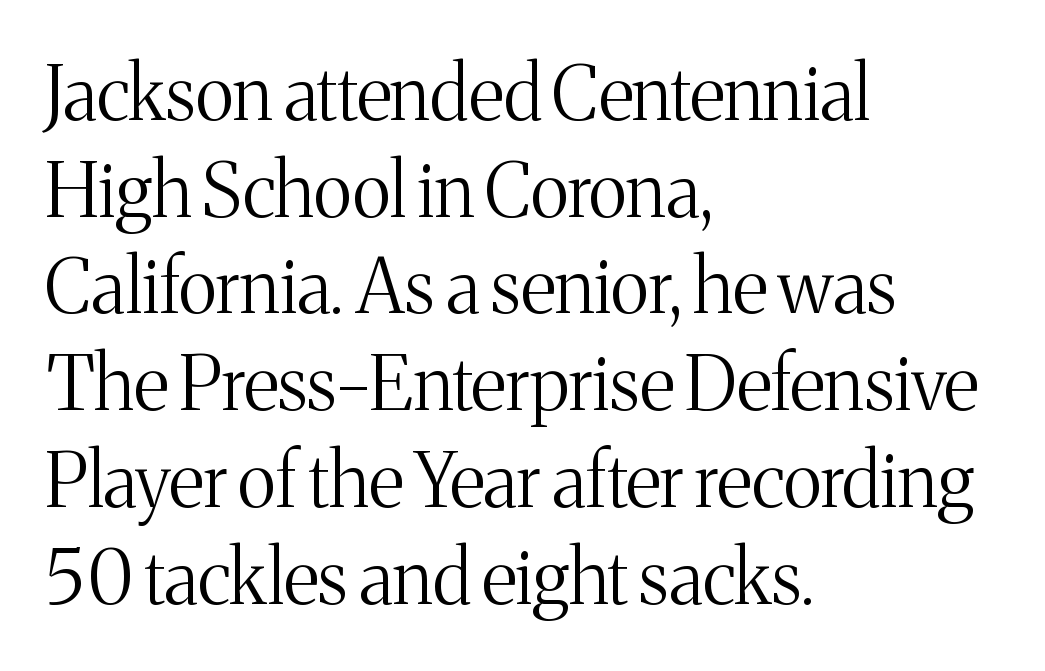
Q: Is the text bold? A: No.
Q: Is the text italic (slanted)? A: No, it is upright.
Q: Is the typeface a serif or a sans-serif typeface? A: Serif.
Q: Is the text underlined? A: No.
Q: How is the paragraph aligned? A: Left-aligned.
Q: Is the spacing between letters normal or unusually wide? A: Normal.
Q: Is the spacing between lines tight, normal or loose? A: Normal.
Q: Width (condensed, normal, or wide)? A: Normal.
Q: Stroke contrast? A: Medium.
Q: x-height? A: Medium.
Q: Monospaced? A: No.
